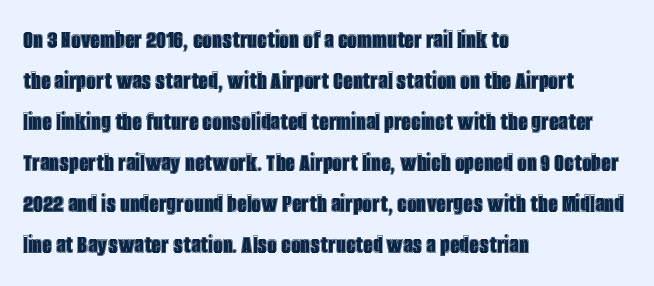
Underlining? Definitely not there. The passage shown stacks its lines at a standard gap. Tall strokes in this sample are plumb rather than angled. Is the block centered? No — it sits flush against the left margin.
